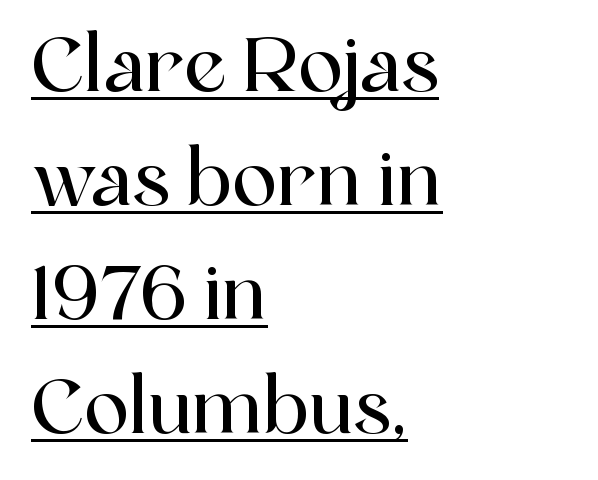
The image shows 75 px serif type, upright; set left-aligned, normal line spacing (1.52x), normal letter spacing, underlined; a medium x-height.
